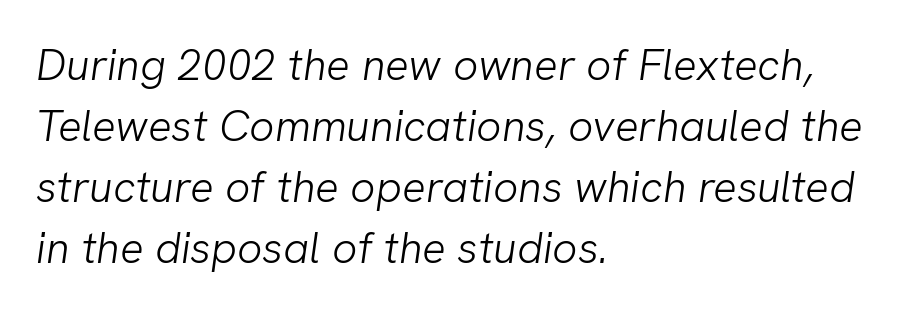
The image shows 44 px light sans-serif type; set left-aligned, normal line spacing (1.39x), normal letter spacing, not underlined; low stroke contrast and a medium x-height.
